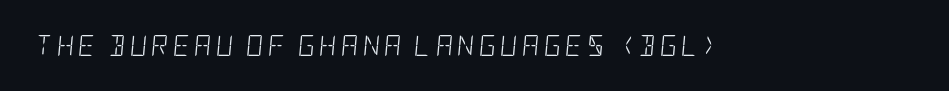
The image shows 21 px text type, italic (leaning right); set unusually wide letter spacing (+0.21 em), not underlined.
